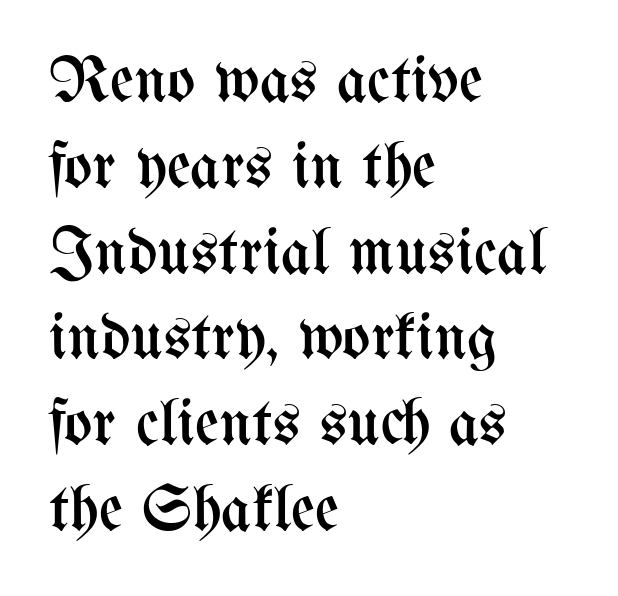
{"italic": "no", "bold": "no", "weight": "regular", "width": "condensed", "stroke_contrast": "medium", "x_height": "medium", "monospaced": "no", "underline": "no", "align": "left", "line_spacing": "normal", "line_spacing_ratio": 1.3, "letter_spacing": "normal", "letter_spacing_em": 0.0, "glyph_px": 66}
